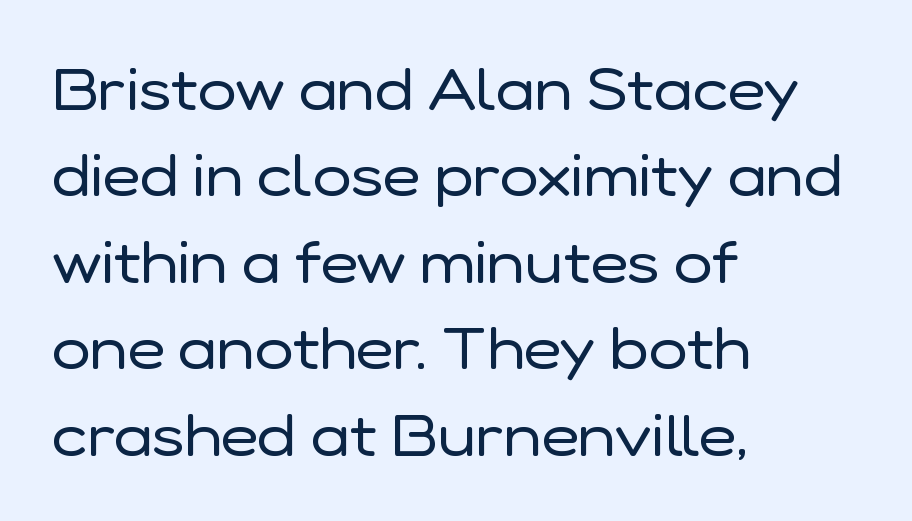
{"serif": "no", "italic": "no", "bold": "no", "weight": "regular", "width": "normal", "stroke_contrast": "low", "x_height": "medium", "monospaced": "no", "underline": "no", "align": "left", "line_spacing": "normal", "line_spacing_ratio": 1.49, "letter_spacing": "normal", "letter_spacing_em": 0.0, "glyph_px": 58}
